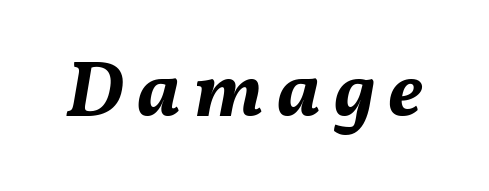
{"italic": "yes", "lean": "right", "slant_degrees": 11, "bold": "yes", "weight": "bold", "width": "normal", "stroke_contrast": "medium", "x_height": "medium", "monospaced": "no", "underline": "no", "glyph_px": 79}
